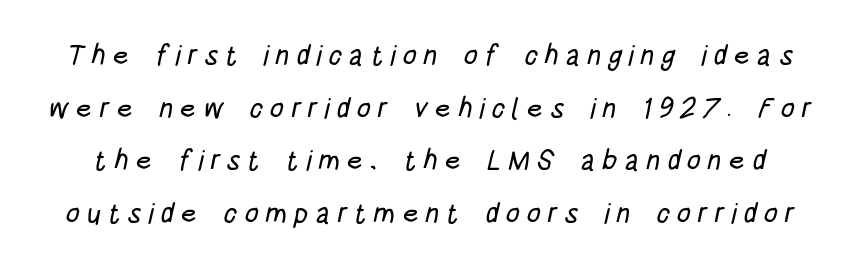
Q: Is the typeface a serif or a sans-serif typeface? A: Sans-serif.
Q: Is the text underlined? A: No.
Q: Is the spacing between letters normal or unusually wide? A: Unusually wide.
Q: Width (condensed, normal, or wide)? A: Condensed.
Q: Stroke contrast? A: Low.
Q: x-height? A: Large.
Q: Monospaced? A: No.
